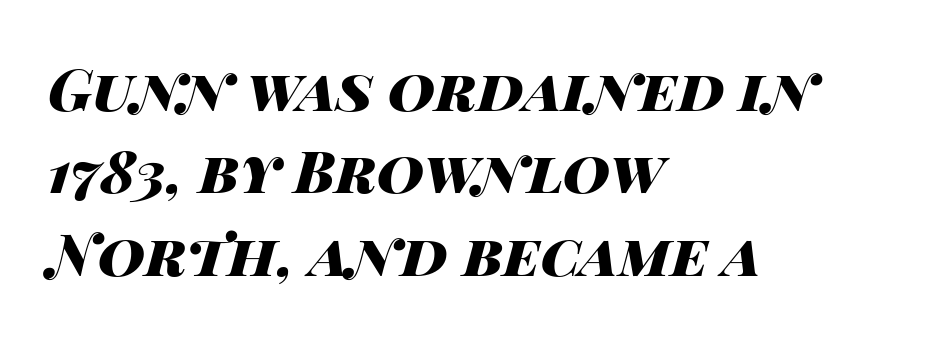
Q: Is the text bold? A: Yes.
Q: Is the text italic (slanted)? A: Yes, it leans right by about 14 degrees.
Q: Is the text underlined? A: No.
Q: How is the paragraph aligned? A: Left-aligned.
Q: Is the spacing between letters normal or unusually wide? A: Normal.
Q: Is the spacing between lines tight, normal or loose? A: Normal.
Q: Width (condensed, normal, or wide)? A: Wide.
Q: Stroke contrast? A: High.
Q: x-height? A: Large.
Q: Monospaced? A: No.
